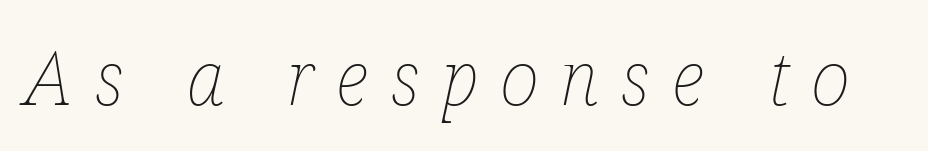
These lines were composed using italics. Proportional: the letters do not fall into vertical columns. Stems here are at most as thick as an everyday book face. No word sits above an underline. Glyph-to-glyph distance is far greater than everyday printed text.
